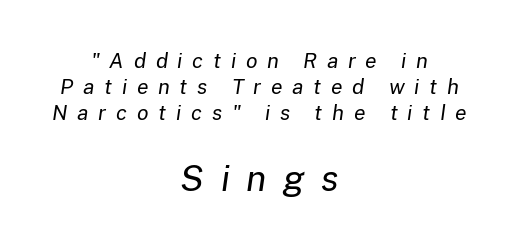
Q: Is the text bold? A: No.
Q: Is the text italic (slanted)? A: Yes, it leans right by about 8 degrees.
Q: Is the text underlined? A: No.
Q: How is the paragraph aligned? A: Centered.
Q: Is the spacing between letters normal or unusually wide? A: Unusually wide.
Q: Is the spacing between lines tight, normal or loose? A: Normal.
Q: Which block of text is set in a larger size, the first (top) or the second (bottom)? A: The second (bottom) one.
Q: Width (condensed, normal, or wide)? A: Normal.
Q: Stroke contrast? A: Low.
Q: x-height? A: Medium.
Q: Monospaced? A: No.
